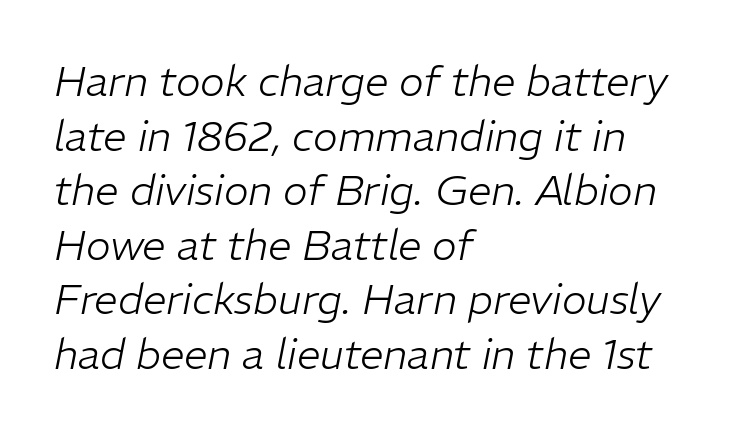
The lines sit at an ordinary, default distance from one another. The face used here has a pronounced slope to its letters. Underline: absent. The face used here is proportionally spaced, like ordinary book or web type.
